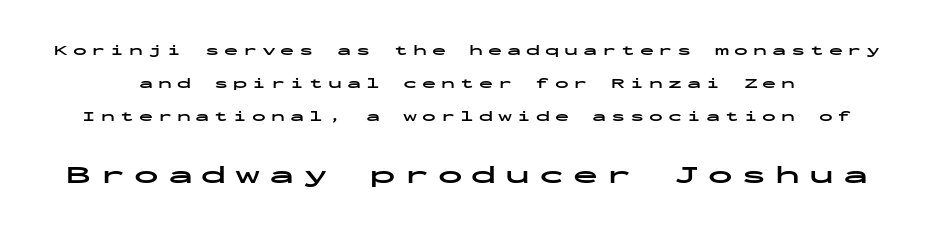
{"italic": "no", "bold": "yes", "underline": "no", "line_spacing": "loose", "line_spacing_ratio": 2.35, "letter_spacing": "wide", "letter_spacing_em": 0.35, "larger_block": "second", "size_ratio": 1.79, "glyph_px": 25}
